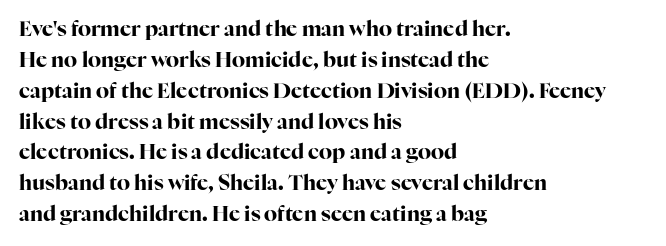
The image shows 21 px bold type, upright; set left-aligned, normal line spacing (1.47x), normal letter spacing, not underlined.
